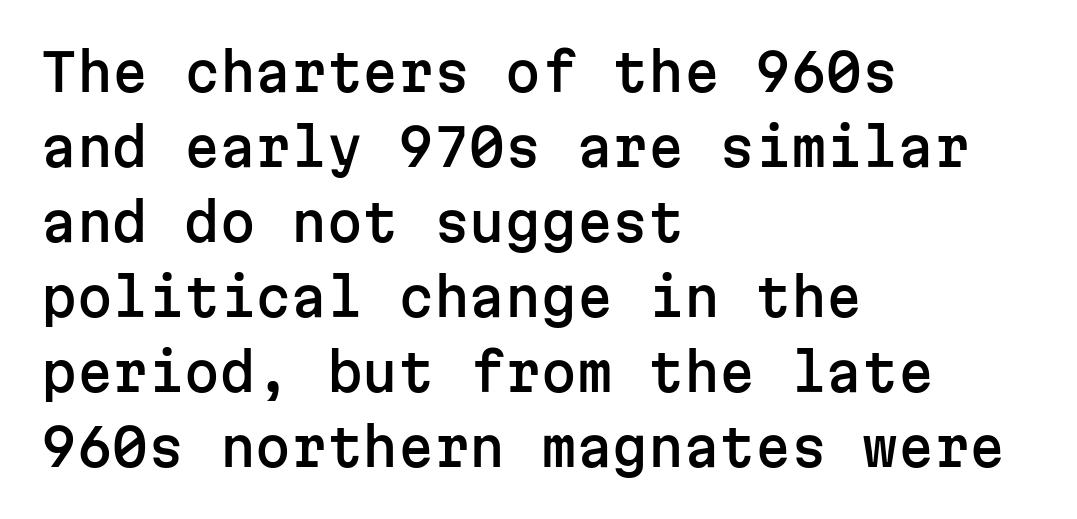
The image shows 51 px sans-serif type, upright, monospaced; set left-aligned, normal line spacing (1.47x), normal letter spacing, not underlined; low stroke contrast and a medium x-height.
